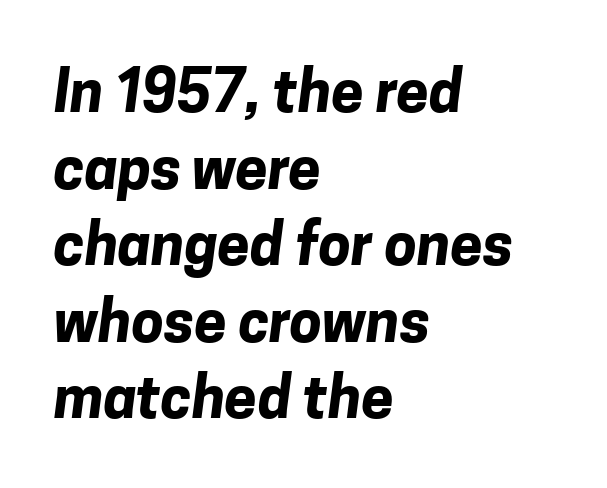
Any mark beneath the type? The region is blank. Each word holds together tightly as a unit, with standard inter-letter gaps. Letterform terminals end flat and unadorned throughout the passage. Visually the block forms a straight wall on the left and a jagged coastline on the right.
